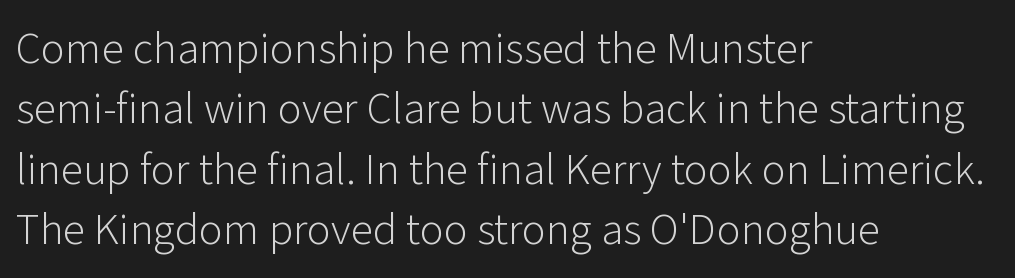
Q: Is the text bold? A: No.
Q: Is the text italic (slanted)? A: No, it is upright.
Q: Is the typeface a serif or a sans-serif typeface? A: Sans-serif.
Q: Is the text underlined? A: No.
Q: How is the paragraph aligned? A: Left-aligned.
Q: Is the spacing between letters normal or unusually wide? A: Normal.
Q: Is the spacing between lines tight, normal or loose? A: Normal.
Q: Width (condensed, normal, or wide)? A: Normal.
Q: Stroke contrast? A: Low.
Q: x-height? A: Medium.
Q: Monospaced? A: No.
